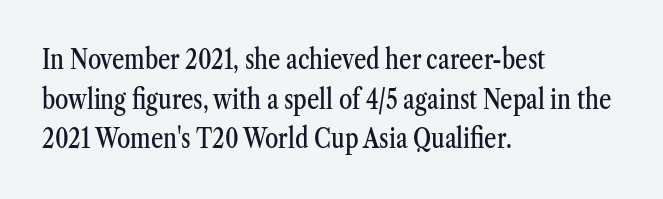
{"italic": "no", "underline": "no", "align": "left", "line_spacing": "normal", "line_spacing_ratio": 1.47, "letter_spacing": "normal", "letter_spacing_em": 0.0, "glyph_px": 27}
